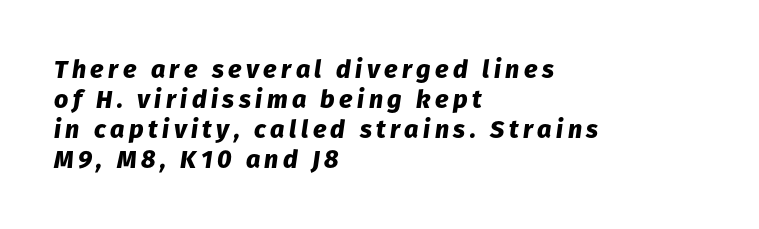
Posture: slanted. The strip under each line holds only bare page. Compared with an ordinary text face, these strokes are far heavier — a full bold. Caption: multi-line text, flush left, ragged right.
